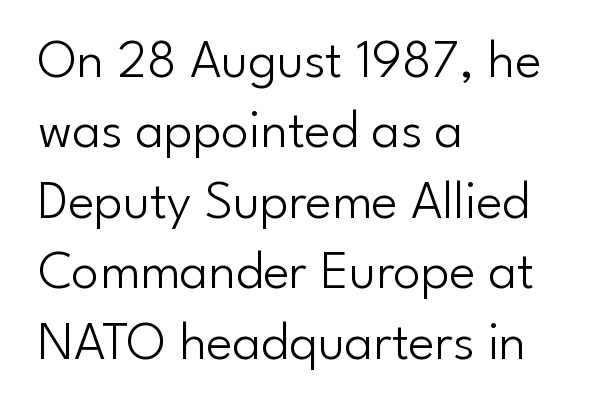
{"serif": "no", "italic": "no", "bold": "no", "weight": "light", "width": "normal", "stroke_contrast": "low", "x_height": "small", "monospaced": "no", "underline": "no", "align": "left", "line_spacing": "normal", "line_spacing_ratio": 1.28, "letter_spacing": "normal", "letter_spacing_em": 0.0, "glyph_px": 55}
